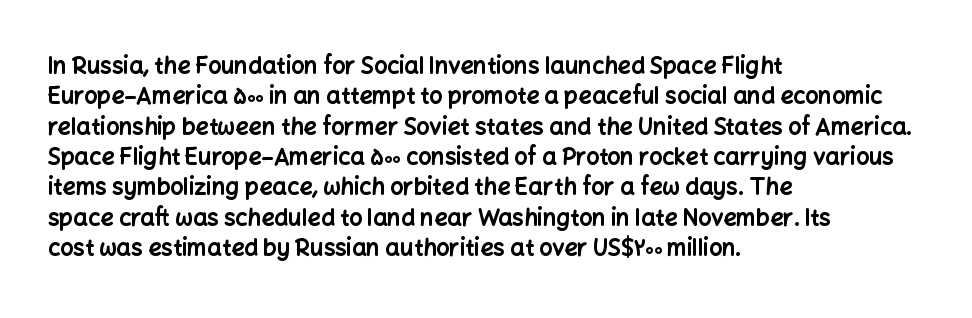
{"italic": "no", "bold": "yes", "underline": "no", "align": "left", "line_spacing": "normal", "line_spacing_ratio": 1.32, "letter_spacing": "normal", "letter_spacing_em": 0.0, "glyph_px": 23}
